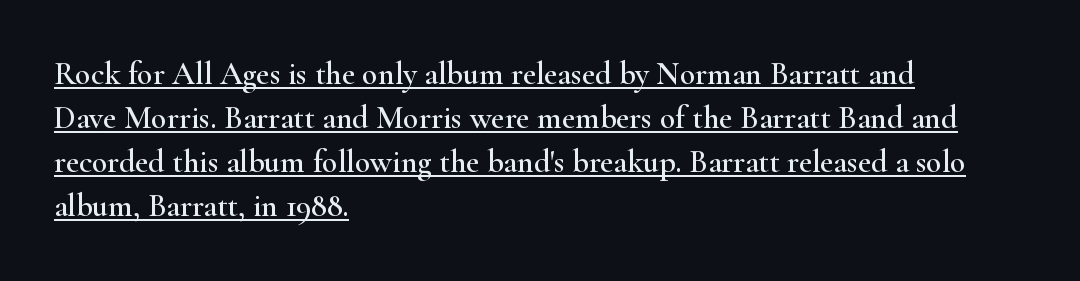
The image shows 32 px wide serif type, upright; set left-aligned, normal line spacing (1.38x), normal letter spacing, underlined; high stroke contrast and a small x-height.
